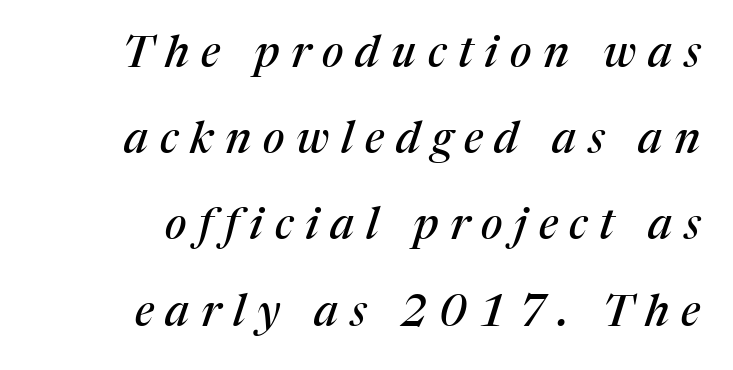
{"serif": "yes", "italic": "yes", "lean": "right", "slant_degrees": 17, "width": "normal", "stroke_contrast": "medium", "x_height": "medium", "monospaced": "no", "underline": "no", "align": "right", "line_spacing": "loose", "line_spacing_ratio": 1.96, "letter_spacing": "wide", "letter_spacing_em": 0.27, "glyph_px": 44}
